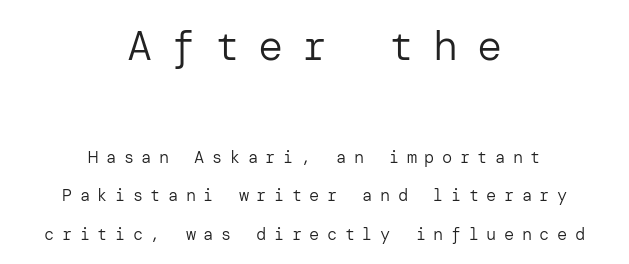
Words appear elongated and porous because spacing is wide. Think standard paragraph weight, or any step lighter than that. The line-height multiplier appears high, well above default. A typesetter would label this face a sans. Glance below the letters and you will spot only blank space. This sample uses an upright cut, with every glyph sitting square on the baseline.
